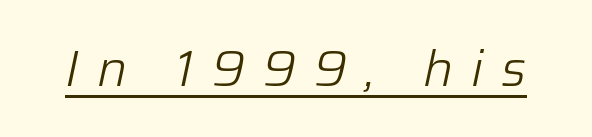
The image shows 50 px light type, italic (leaning right); set unusually wide letter spacing (+0.36 em), underlined; low stroke contrast and a medium x-height.
